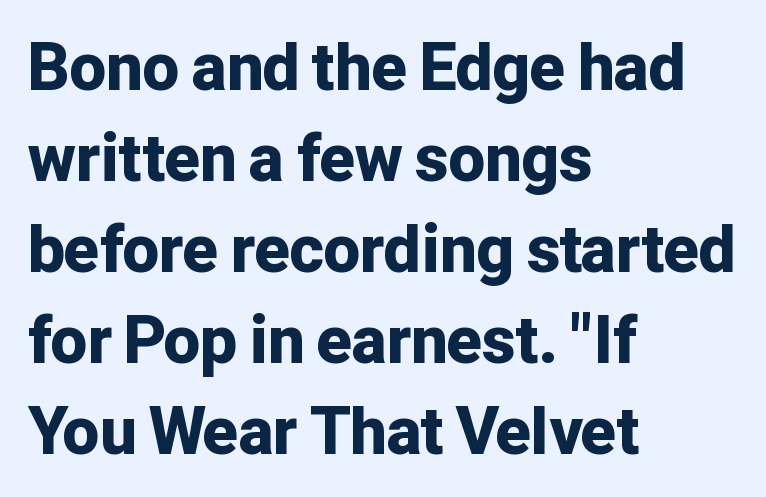
Q: Is the text bold? A: Yes.
Q: Is the text italic (slanted)? A: No, it is upright.
Q: Is the typeface a serif or a sans-serif typeface? A: Sans-serif.
Q: Is the text underlined? A: No.
Q: How is the paragraph aligned? A: Left-aligned.
Q: Is the spacing between letters normal or unusually wide? A: Normal.
Q: Is the spacing between lines tight, normal or loose? A: Normal.
Q: Width (condensed, normal, or wide)? A: Normal.
Q: Stroke contrast? A: Low.
Q: x-height? A: Medium.
Q: Monospaced? A: No.
